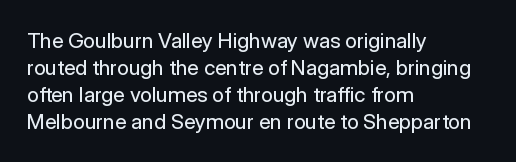
{"italic": "no", "bold": "no", "underline": "no", "align": "left", "line_spacing": "normal", "line_spacing_ratio": 1.28, "letter_spacing": "normal", "letter_spacing_em": 0.0, "glyph_px": 21}
